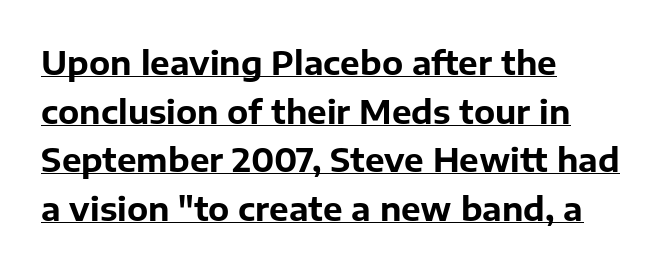
The sample has been set heavy, in full bold. Check the space under the baseline: a stroke is drawn there. A typesetter would call this proportional, since set widths differ per character. The typeface chosen for these lines omits serifs.
